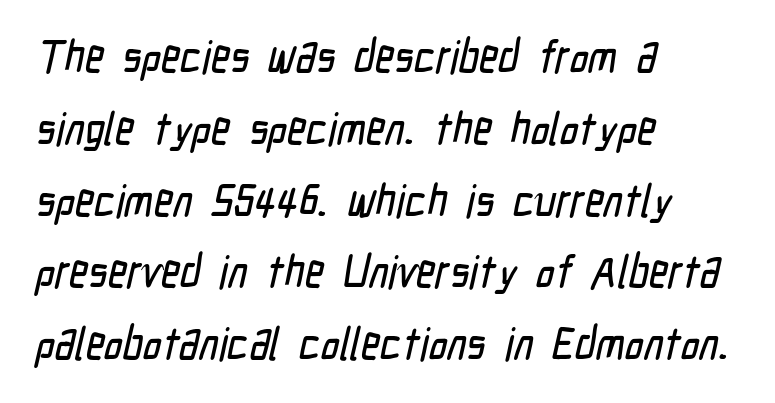
The image shows 46 px condensed sans-serif type; set left-aligned, normal line spacing (1.56x), normal letter spacing, not underlined; low stroke contrast and a medium x-height.
